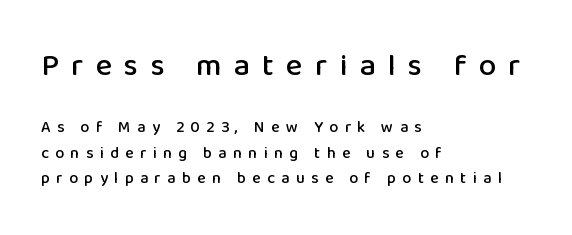
The image shows 31 px sans-serif type, upright; set left-aligned, normal line spacing (1.57x), unusually wide letter spacing (+0.4 em), not underlined; the first (top) block is 1.94x larger; low stroke contrast and a medium x-height.
